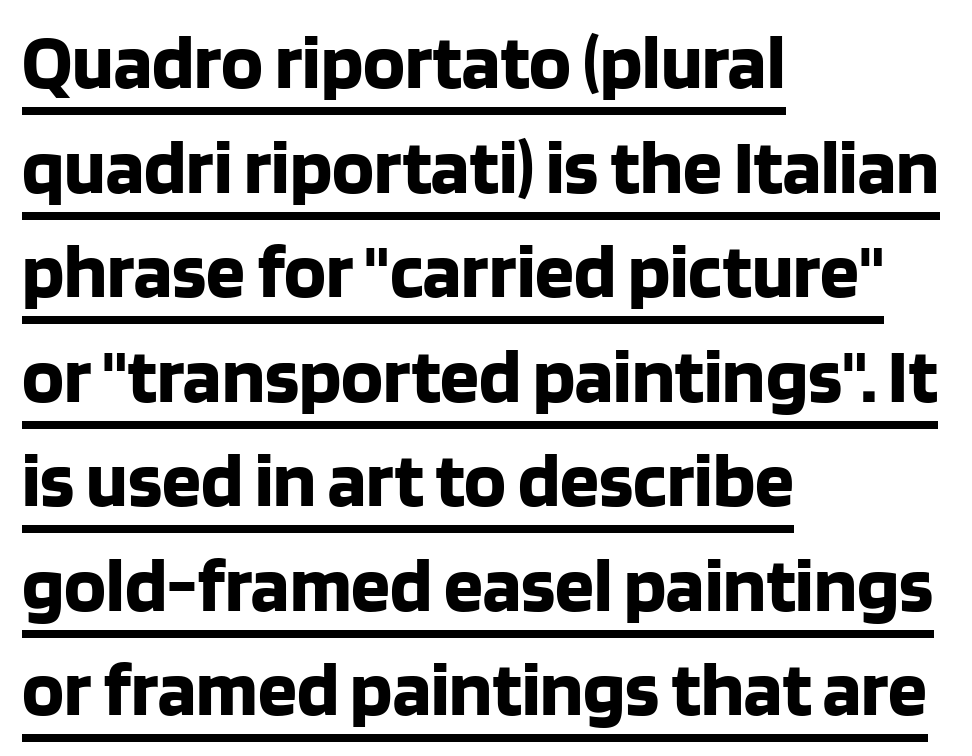
{"serif": "no", "italic": "no", "bold": "yes", "weight": "bold", "width": "normal", "stroke_contrast": "low", "x_height": "large", "monospaced": "no", "underline": "yes", "align": "left", "line_spacing": "normal", "line_spacing_ratio": 1.34, "letter_spacing": "normal", "letter_spacing_em": 0.0, "glyph_px": 78}
